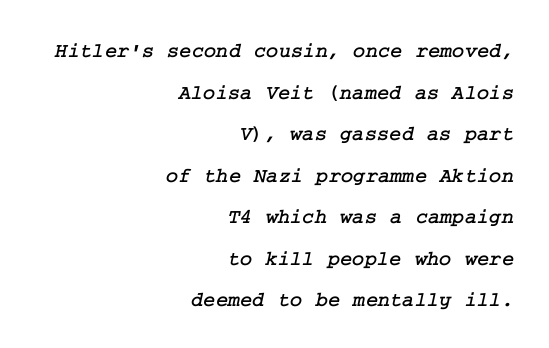
The compositor pushed each line to the right boundary. These lines keep a tight, regular rhythm from letter to letter. Honestly, the rows look like they've been pulled way apart. The area under the type is left untouched.
